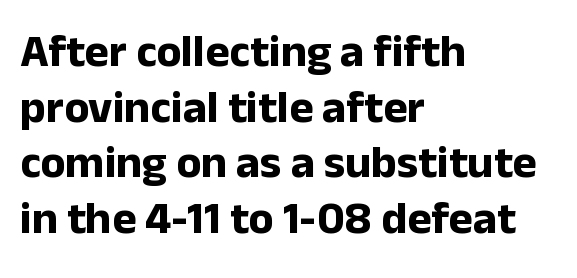
If you drew a ruler down the left edge, every line would touch it. Does the weight exceed regular? Yes, all the way to bold. The letters sit at their default tracking, neither squeezed nor spread. Looks like regular typesetting: each glyph gets only the width it needs.
